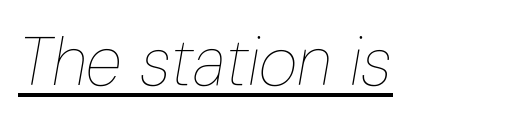
The image shows 67 px thin, condensed type, italic (leaning right); set normal letter spacing, underlined; low stroke contrast and a medium x-height.
